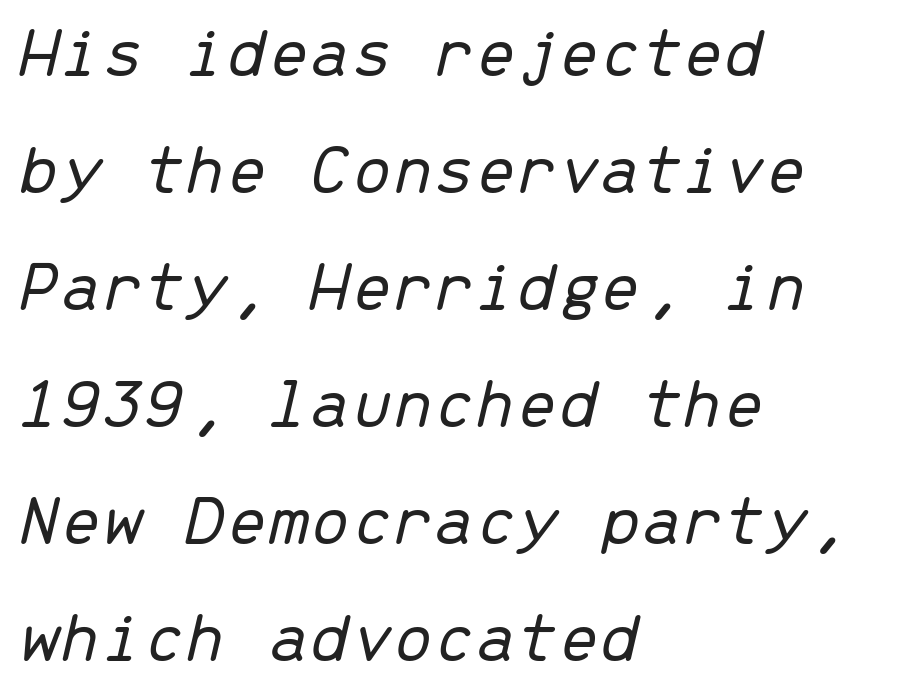
{"italic": "yes", "lean": "right", "slant_degrees": 13, "bold": "no", "weight": "light", "width": "normal", "stroke_contrast": "low", "x_height": "medium", "monospaced": "yes", "underline": "no", "align": "left", "line_spacing": "normal", "line_spacing_ratio": 1.58, "letter_spacing": "normal", "letter_spacing_em": 0.0, "glyph_px": 74}
